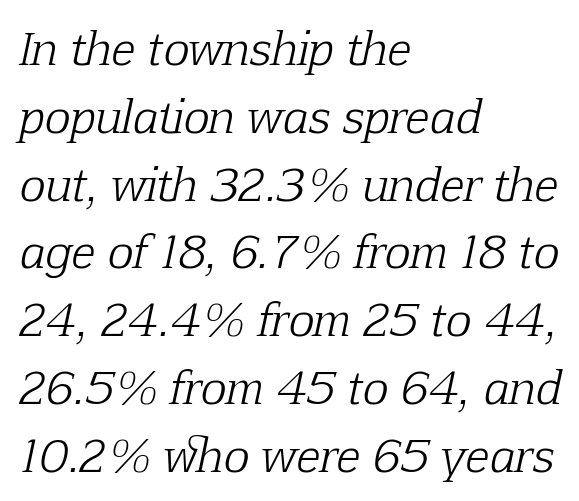
The image shows 44 px light serif type, italic (leaning right); set left-aligned, normal line spacing (1.54x), normal letter spacing, not underlined; low stroke contrast and a medium x-height.
